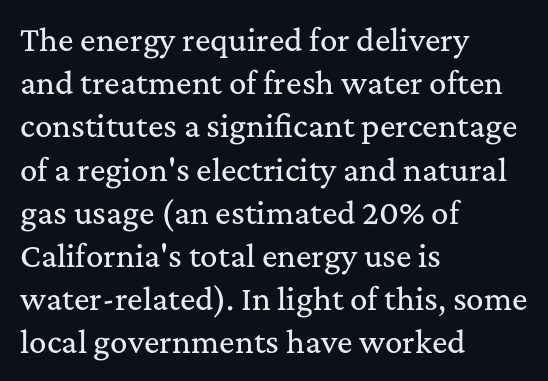
The image shows 29 px serif type, upright; set left-aligned, normal line spacing (1.49x), normal letter spacing, not underlined; medium stroke contrast and a medium x-height.
